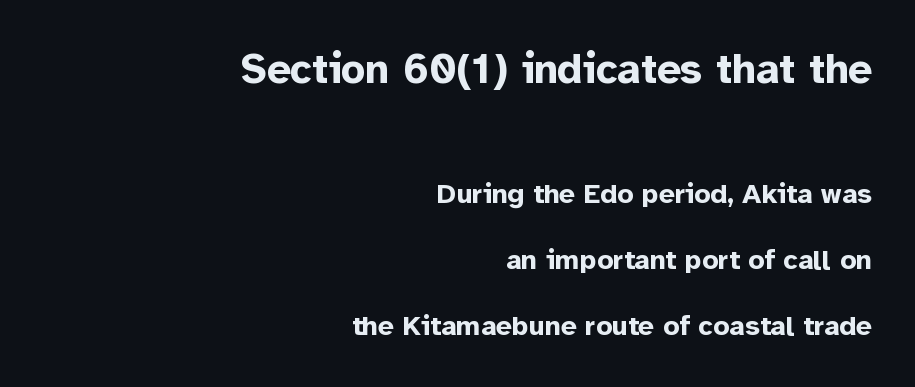
The lettering holds an erect, upright posture throughout. The rag falls on the left side of this text block. The strip under each line holds only bare page. If you measured baseline to baseline, you'd find a long distance. Glyph-to-glyph distance matches everyday printed text. The font family rendered here belongs to the sans-serif group.
